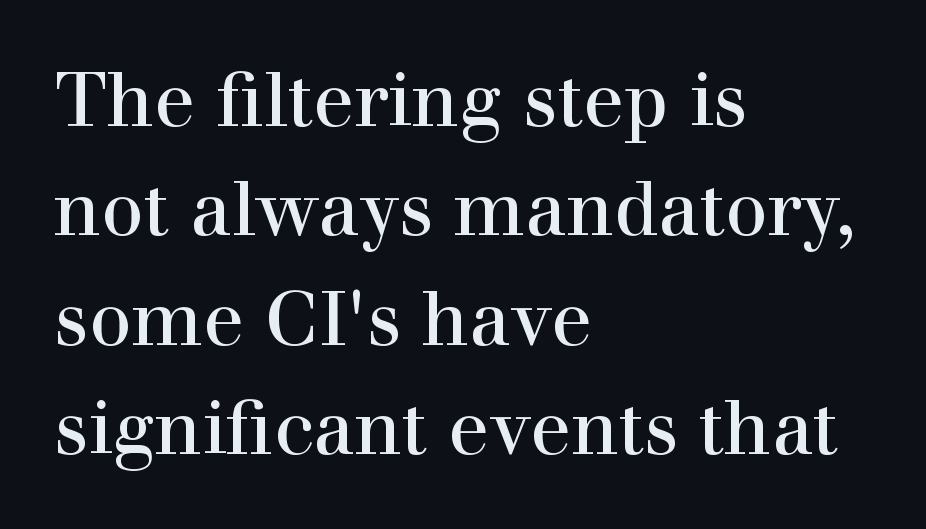
The image shows 75 px regular-weight serif type, upright; set left-aligned, normal line spacing (1.46x), normal letter spacing, not underlined; high stroke contrast and a medium x-height.
